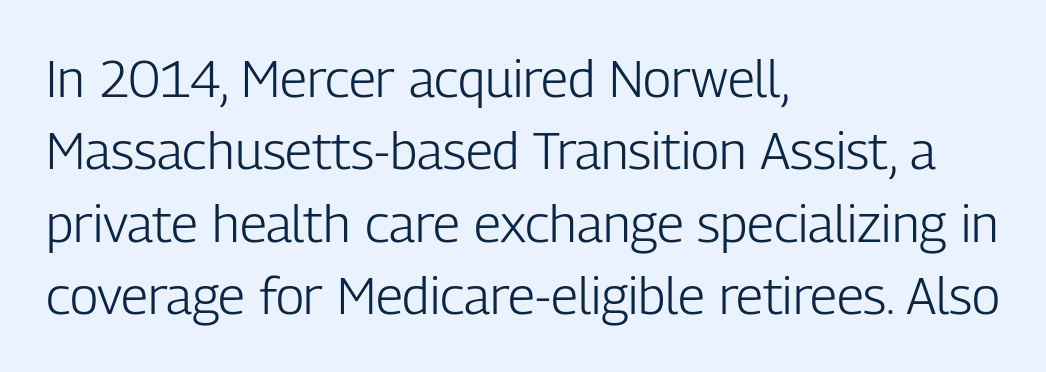
{"serif": "no", "italic": "no", "bold": "no", "weight": "light", "width": "condensed", "stroke_contrast": "low", "x_height": "medium", "monospaced": "no", "underline": "no", "align": "left", "line_spacing": "normal", "line_spacing_ratio": 1.39, "letter_spacing": "normal", "letter_spacing_em": 0.0, "glyph_px": 52}
